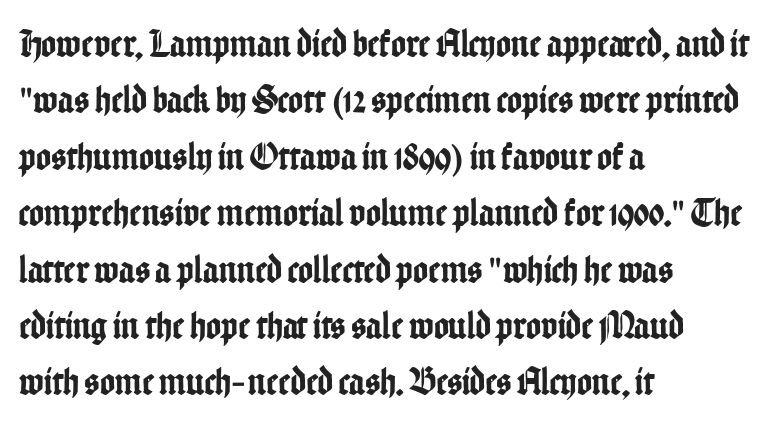
The image shows 40 px condensed sans-serif type, upright; set left-aligned, normal line spacing (1.41x), normal letter spacing, not underlined; low stroke contrast and a medium x-height.
